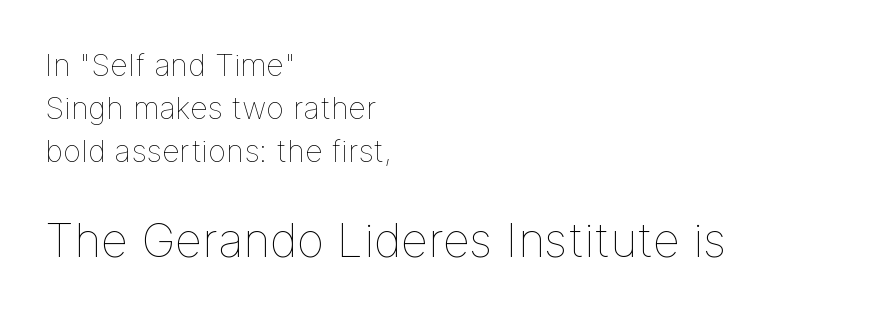
Q: Is the text bold? A: No.
Q: Is the text italic (slanted)? A: No, it is upright.
Q: Is the text underlined? A: No.
Q: How is the paragraph aligned? A: Left-aligned.
Q: Is the spacing between letters normal or unusually wide? A: Normal.
Q: Is the spacing between lines tight, normal or loose? A: Normal.
Q: Which block of text is set in a larger size, the first (top) or the second (bottom)? A: The second (bottom) one.
Q: Width (condensed, normal, or wide)? A: Normal.
Q: Stroke contrast? A: Low.
Q: x-height? A: Medium.
Q: Monospaced? A: No.
